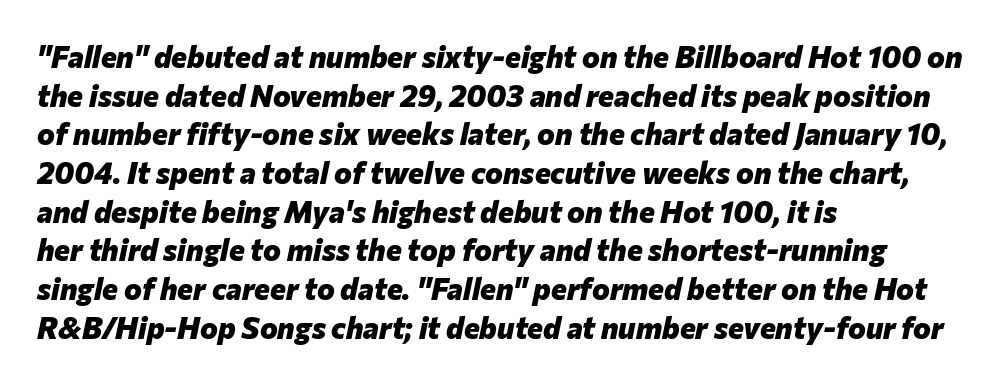
Yep, that's italic — everything's leaning. What's the leading like? Ordinary, nothing unusual. The passage shown is emphatically bold. Do the characters align in a grid? No, the font is proportional. The face used here is rendered with its standard letterfit.
